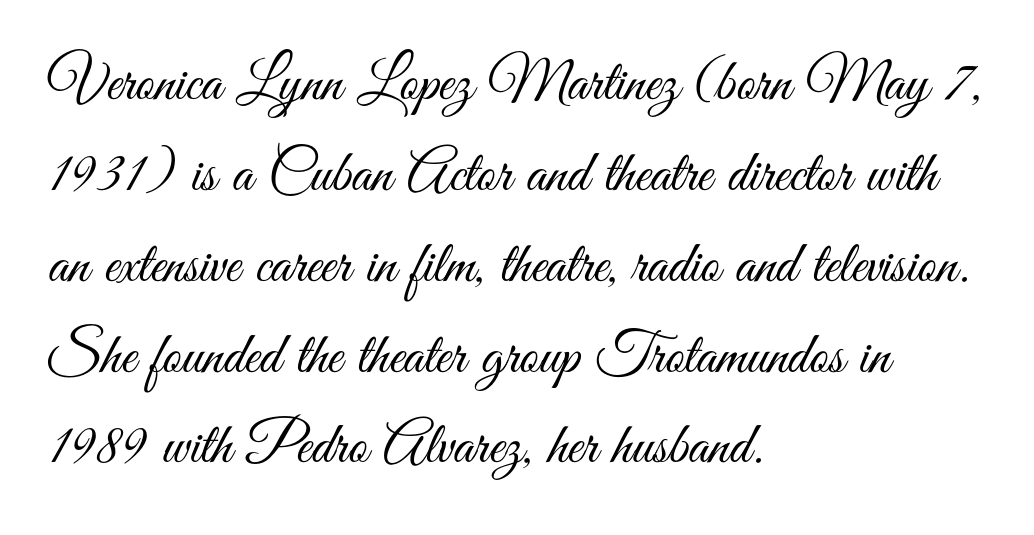
The image shows 59 px light, condensed sans-serif type; set left-aligned, normal line spacing (1.54x), normal letter spacing, not underlined; medium stroke contrast and a small x-height.
